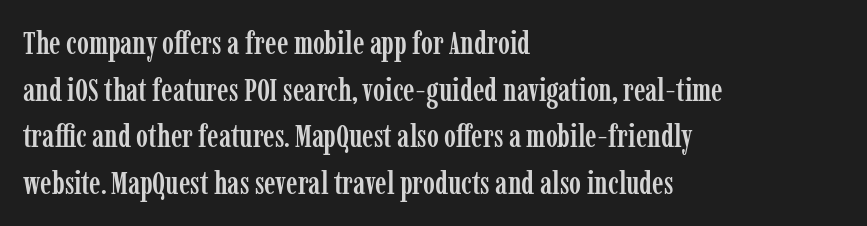
{"serif": "yes", "italic": "no", "width": "condensed", "stroke_contrast": "low", "x_height": "medium", "monospaced": "no", "underline": "no", "align": "left", "line_spacing": "normal", "line_spacing_ratio": 1.46, "letter_spacing": "normal", "letter_spacing_em": 0.0, "glyph_px": 32}
